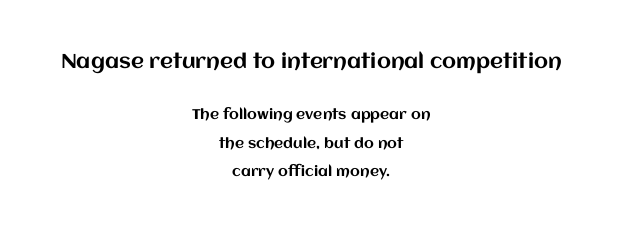
Q: Is the text italic (slanted)? A: No, it is upright.
Q: Is the text underlined? A: No.
Q: How is the paragraph aligned? A: Centered.
Q: Is the spacing between letters normal or unusually wide? A: Normal.
Q: Is the spacing between lines tight, normal or loose? A: Loose.
Q: Which block of text is set in a larger size, the first (top) or the second (bottom)? A: The first (top) one.
